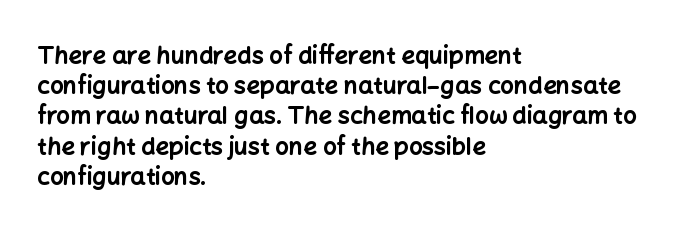
Q: Is the text bold? A: Yes.
Q: Is the text italic (slanted)? A: No, it is upright.
Q: Is the text underlined? A: No.
Q: How is the paragraph aligned? A: Left-aligned.
Q: Is the spacing between letters normal or unusually wide? A: Normal.
Q: Is the spacing between lines tight, normal or loose? A: Normal.
